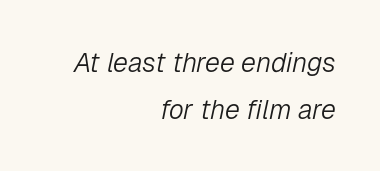
Q: Is the text bold? A: No.
Q: Is the text italic (slanted)? A: Yes, it leans right by about 12 degrees.
Q: Is the text underlined? A: No.
Q: How is the paragraph aligned? A: Right-aligned.
Q: Is the spacing between letters normal or unusually wide? A: Normal.
